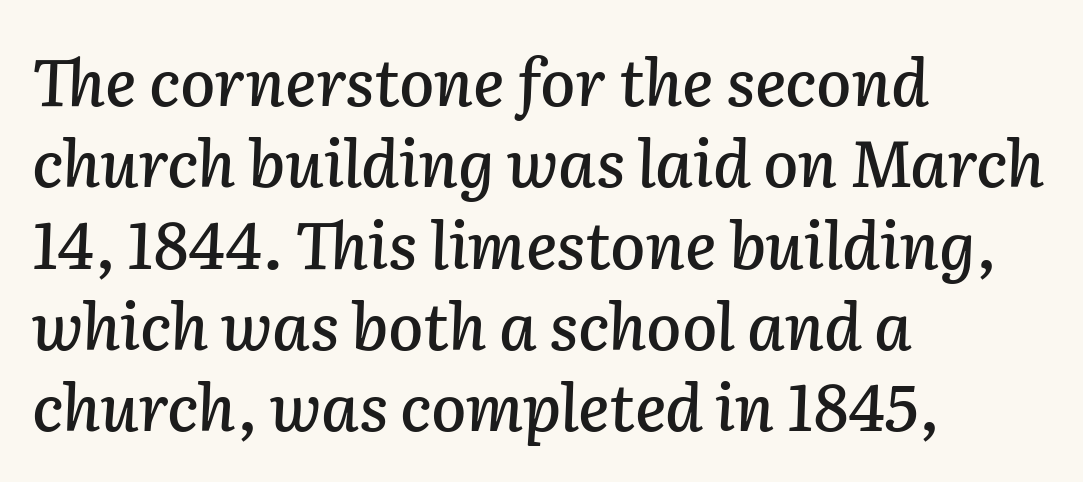
Line starts are locked; line ends wander. Caption: standard tracking, unaltered. Character widths vary here, with narrow letters taking less room than wide ones. The typography opts for an oblique posture over an upright one. Lines of text with bare space underneath. Horizontal bands of white between lines are of average thickness.
